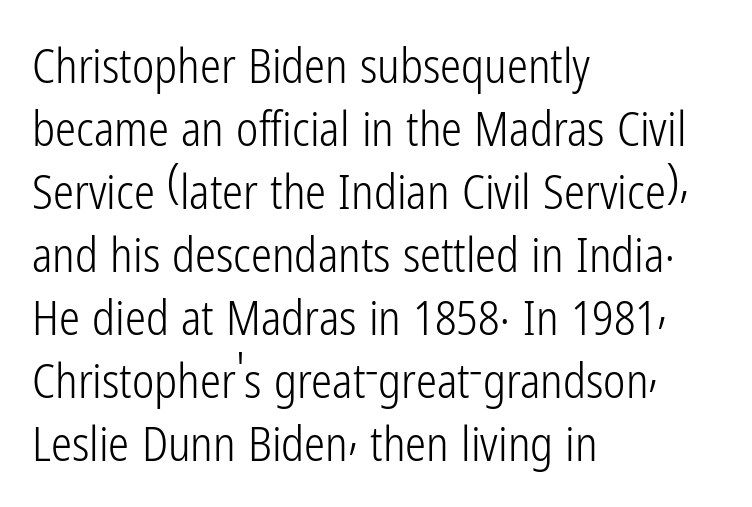
The image shows 47 px light, condensed sans-serif type, upright; set left-aligned, normal line spacing (1.34x), normal letter spacing, not underlined; low stroke contrast and a medium x-height.
